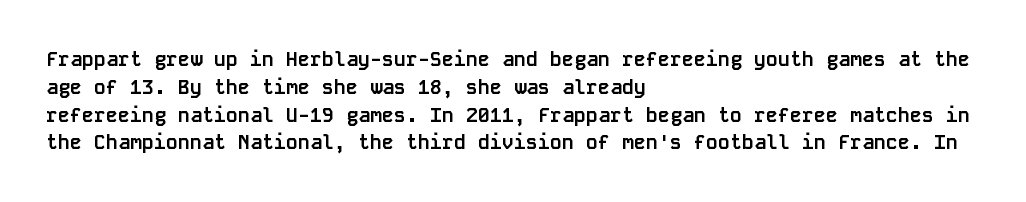
Is there any slant? The stems are plumb. Notice how thick the strokes are: this is what a full bold looks like. The vertical gap from one line to the next is medium. Leftover space on each line is placed entirely after the last word. The zone under the glyphs is completely vacant.
